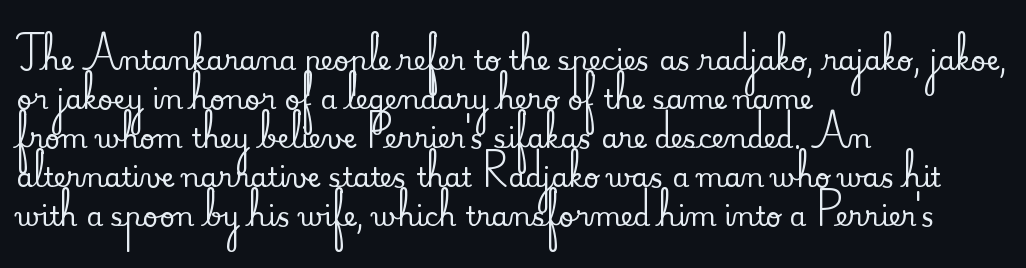
{"italic": "no", "underline": "no", "align": "left", "line_spacing": "normal", "line_spacing_ratio": 1.44, "letter_spacing": "normal", "letter_spacing_em": 0.0, "glyph_px": 27}
